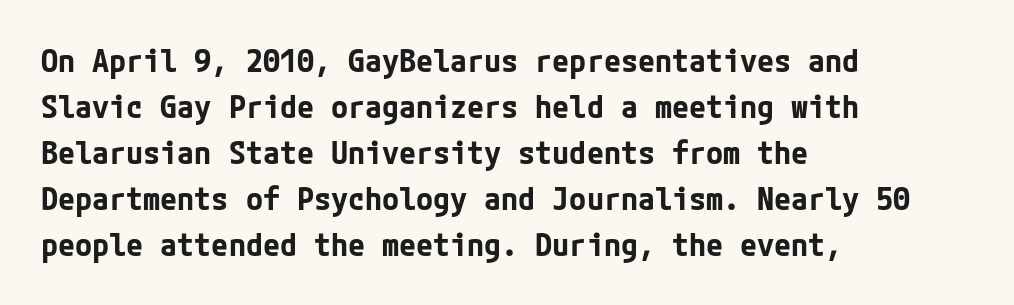
Ordinary non-slanted type is in use. Its strokes are broad and dark, the hallmark of bold type. No extra tracking has been applied to these lines. A clean baseline with only descenders dipping below it. A normal amount of white space separates one row of letters from the next. Regarding serifs, this sample does without them.
